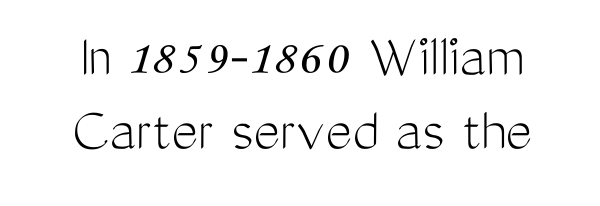
{"serif": "no", "italic": "no", "bold": "no", "weight": "light", "width": "condensed", "stroke_contrast": "medium", "x_height": "medium", "monospaced": "no", "underline": "no", "align": "center", "line_spacing_ratio": 1.18, "letter_spacing": "normal", "letter_spacing_em": 0.0, "glyph_px": 63}
